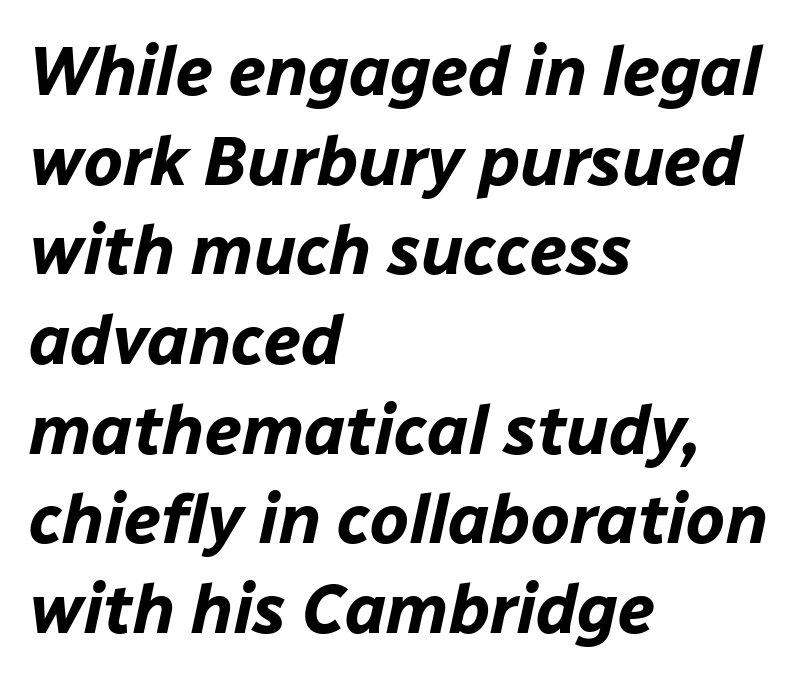
The space between consecutive lines is moderate. In terms of weight, the rendering is a true, heavy bold. Think of a printed novel: that variable character pitch is what you see here. Clear beneath every line of the passage. These lines stack with their left ends in a neat column. Tracking here is standard; glyphs follow each other at the usual distance.
